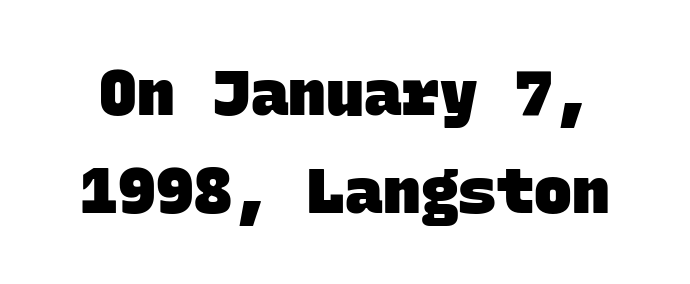
The image shows 63 px heavy sans-serif type, monospaced; set normal line spacing (1.55x), normal letter spacing, not underlined; low stroke contrast and a large x-height.
